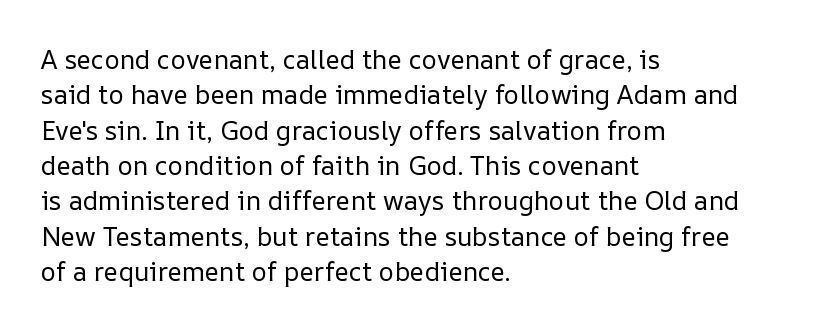
Q: Is the text bold? A: No.
Q: Is the text italic (slanted)? A: No, it is upright.
Q: Is the text underlined? A: No.
Q: How is the paragraph aligned? A: Left-aligned.
Q: Is the spacing between letters normal or unusually wide? A: Normal.
Q: Is the spacing between lines tight, normal or loose? A: Normal.
